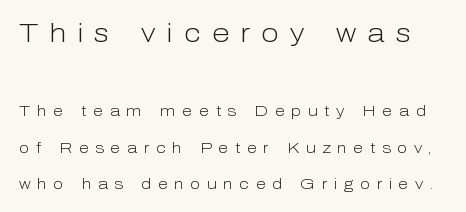
{"italic": "no", "bold": "no", "underline": "no", "line_spacing": "loose", "line_spacing_ratio": 2.41, "letter_spacing": "wide", "letter_spacing_em": 0.43, "larger_block": "first", "size_ratio": 1.73, "glyph_px": 26}
